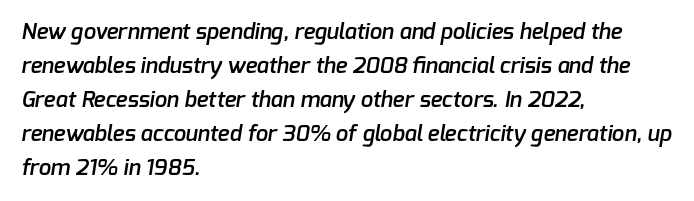
Q: Is the text bold? A: Semi-bold.
Q: Is the text underlined? A: No.
Q: How is the paragraph aligned? A: Left-aligned.
Q: Is the spacing between letters normal or unusually wide? A: Normal.
Q: Is the spacing between lines tight, normal or loose? A: Normal.
